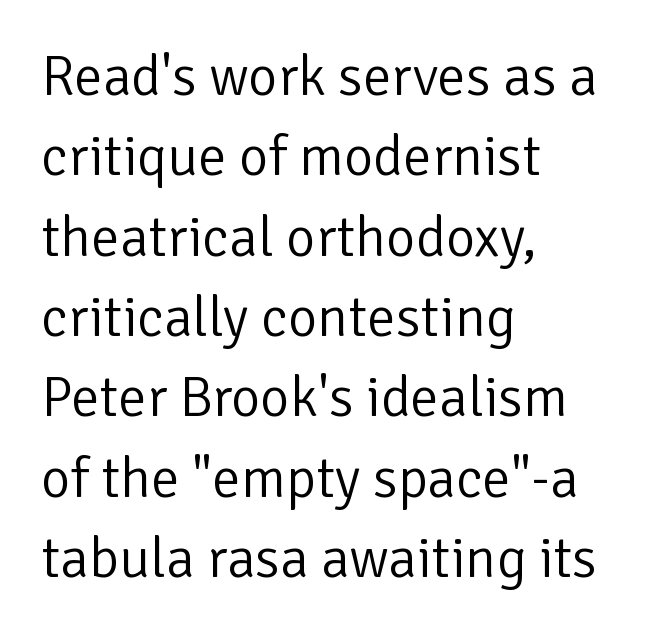
Q: Is the text bold? A: No.
Q: Is the text italic (slanted)? A: No, it is upright.
Q: Is the typeface a serif or a sans-serif typeface? A: Sans-serif.
Q: Is the text underlined? A: No.
Q: How is the paragraph aligned? A: Left-aligned.
Q: Is the spacing between letters normal or unusually wide? A: Normal.
Q: Is the spacing between lines tight, normal or loose? A: Normal.
Q: Width (condensed, normal, or wide)? A: Normal.
Q: Stroke contrast? A: Low.
Q: x-height? A: Medium.
Q: Monospaced? A: No.
